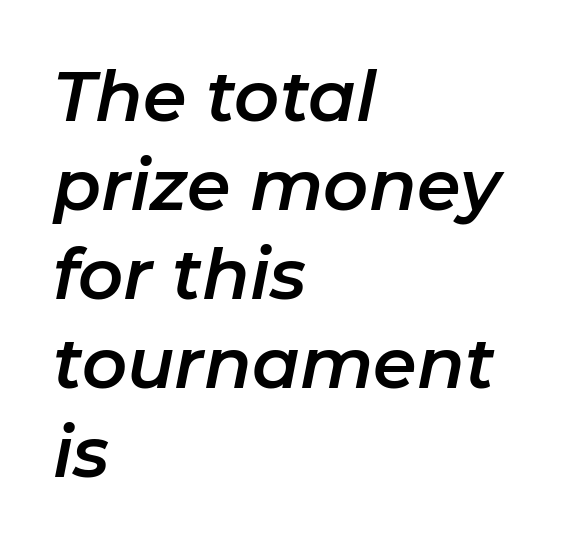
The image shows 70 px text type, italic (leaning right); set left-aligned, normal line spacing (1.27x), normal letter spacing, not underlined; low stroke contrast and a medium x-height.
